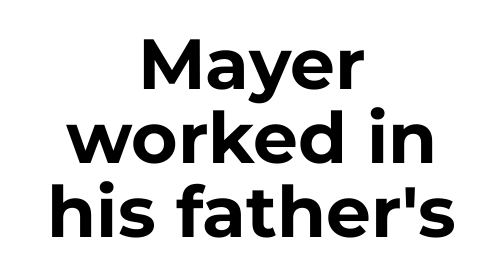
{"serif": "no", "italic": "no", "bold": "yes", "weight": "bold", "width": "normal", "stroke_contrast": "low", "x_height": "medium", "monospaced": "no", "underline": "no", "align": "center", "line_spacing": "tight", "line_spacing_ratio": 1.04, "letter_spacing": "normal", "letter_spacing_em": 0.0, "glyph_px": 71}
